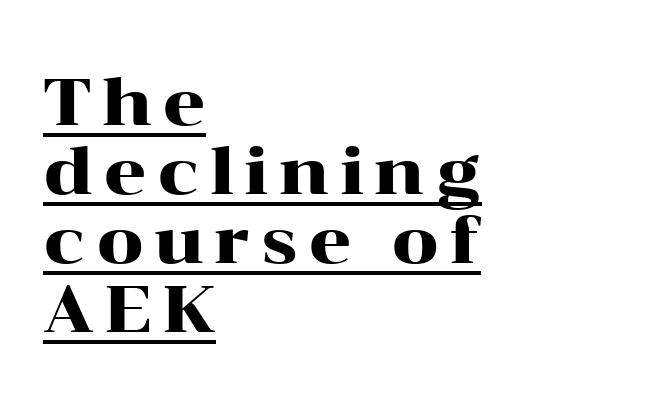
Does the copy run flush right? No — it runs flush left. These lines are rendered in a variable-pitch font. In designer terms, the underline attribute is active on this setting. The rendering shows small feet on the letterforms — a serif design.
